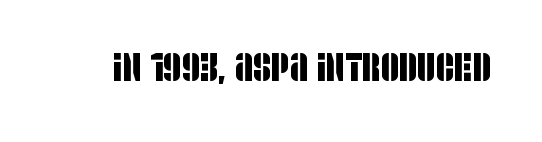
Q: Is the typeface a serif or a sans-serif typeface? A: Sans-serif.
Q: Is the text underlined? A: No.
Q: Is the spacing between letters normal or unusually wide? A: Normal.
Q: Width (condensed, normal, or wide)? A: Condensed.
Q: Stroke contrast? A: Low.
Q: x-height? A: Large.
Q: Monospaced? A: No.
